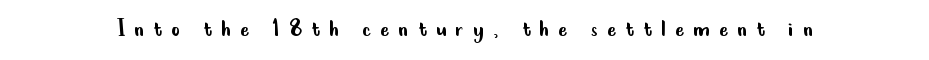
The image shows 27 px text type, upright; set unusually wide letter spacing (+0.34 em), not underlined.
